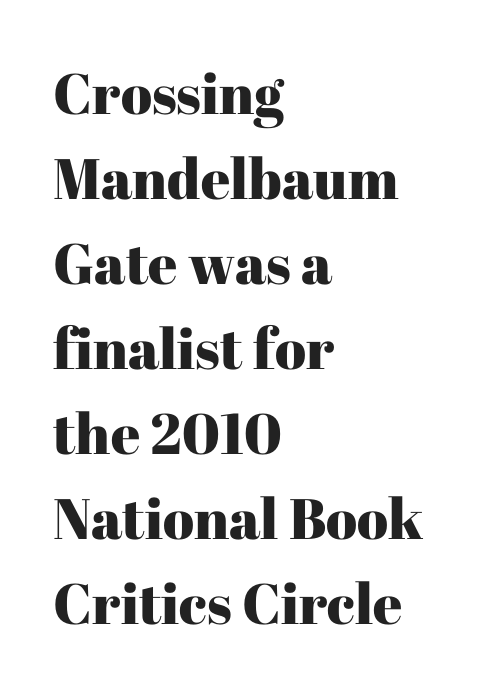
{"serif": "yes", "italic": "no", "width": "normal", "stroke_contrast": "high", "x_height": "medium", "monospaced": "no", "underline": "no", "align": "left", "line_spacing": "normal", "line_spacing_ratio": 1.49, "letter_spacing": "normal", "letter_spacing_em": 0.0, "glyph_px": 57}
